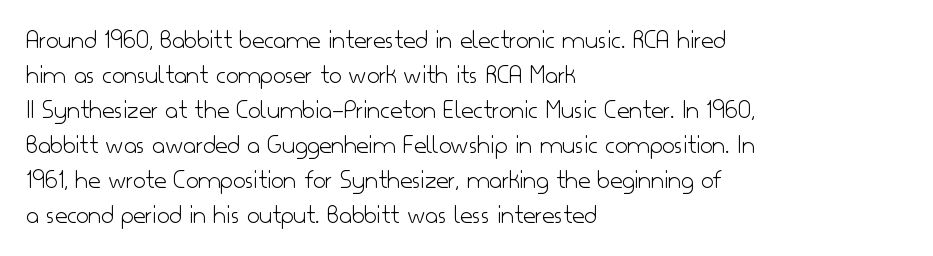
Q: Is the text bold? A: No.
Q: Is the text italic (slanted)? A: No, it is upright.
Q: Is the text underlined? A: No.
Q: How is the paragraph aligned? A: Left-aligned.
Q: Is the spacing between letters normal or unusually wide? A: Normal.
Q: Is the spacing between lines tight, normal or loose? A: Normal.
